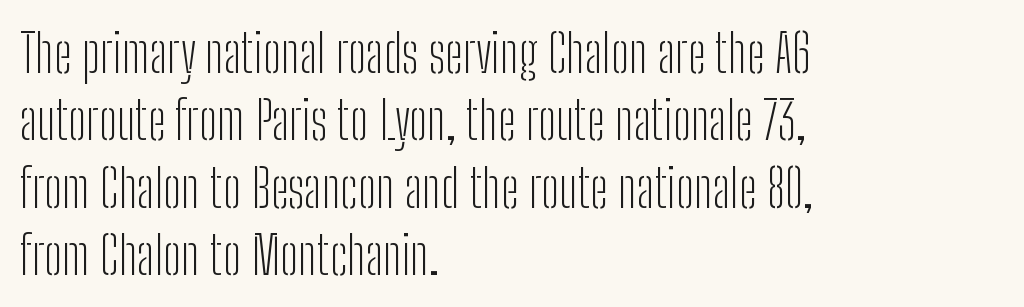
Q: Is the text bold? A: No.
Q: Is the text italic (slanted)? A: No, it is upright.
Q: Is the typeface a serif or a sans-serif typeface? A: Sans-serif.
Q: Is the text underlined? A: No.
Q: How is the paragraph aligned? A: Left-aligned.
Q: Is the spacing between letters normal or unusually wide? A: Normal.
Q: Is the spacing between lines tight, normal or loose? A: Normal.
Q: Width (condensed, normal, or wide)? A: Condensed.
Q: Stroke contrast? A: Low.
Q: x-height? A: Medium.
Q: Monospaced? A: No.
